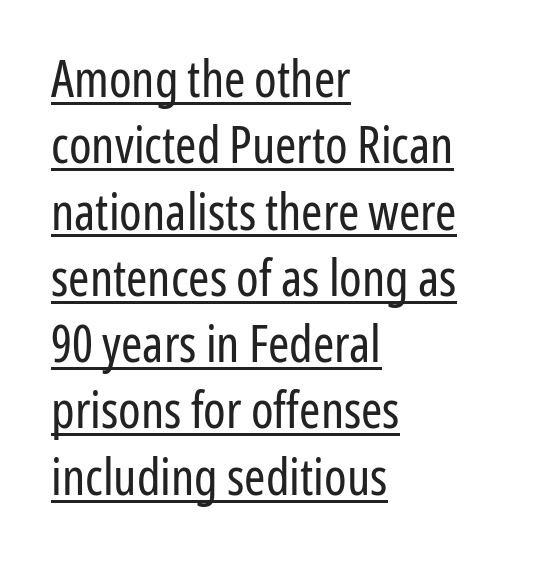
Is the block centered? No — it sits flush against the left margin. If you drew a line through each stem, it would be perfectly vertical. Summary of vertical rhythm: regular, with standard interline spacing. Think of a printed novel: that variable character pitch is what you see here. The font sits on the lighter half of the weight spectrum, regular included. Each letter's strokes conclude bluntly, with no projecting serifs.
